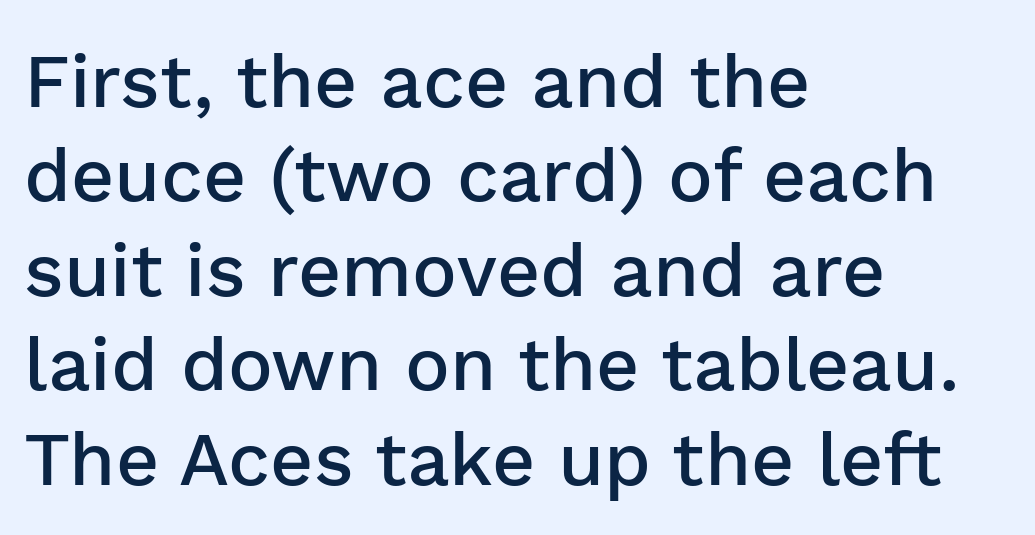
The image shows 75 px semibold sans-serif type, upright; set left-aligned, normal line spacing (1.26x), normal letter spacing, not underlined; low stroke contrast and a medium x-height.
